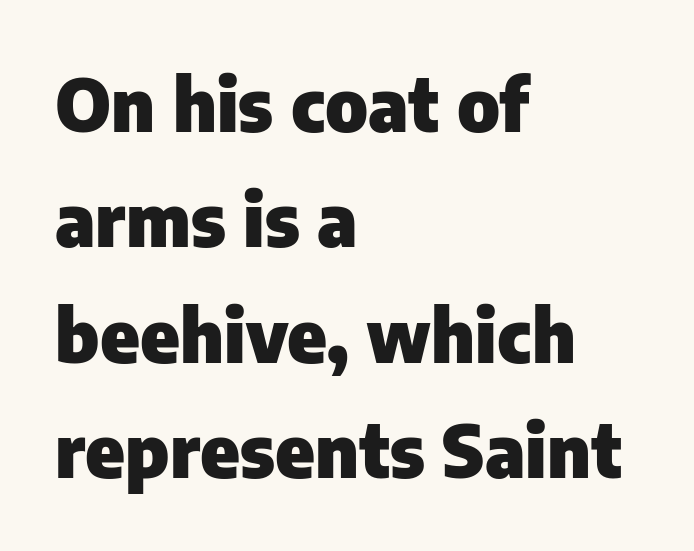
Line spacing here is normal. The space directly below the letters is spotless. Is the letter spacing exaggerated? No — it looks like the ordinary default. The sample has been set heavy, in full bold.
